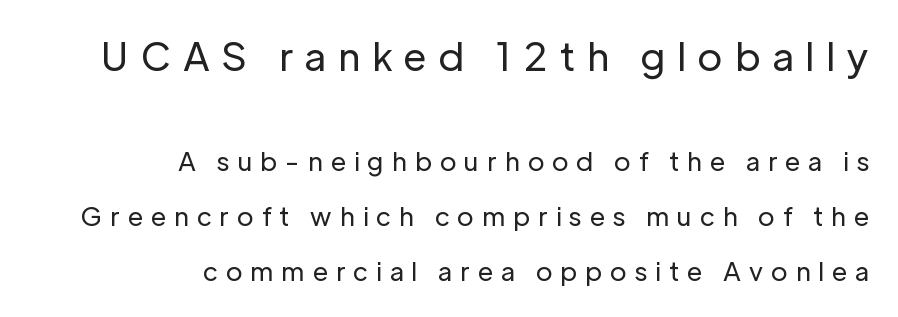
Underline: absent. These lines are rendered in a variable-pitch font. On a weight scale, this lands at 450 or below. Caption: expanded tracking, letters set apart.
